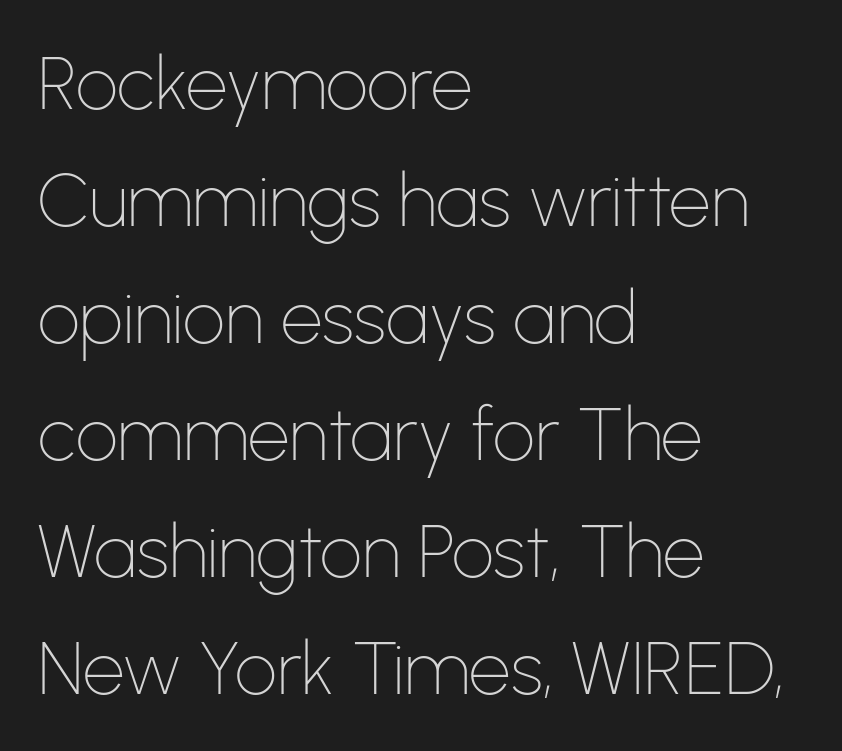
The image shows 74 px thin sans-serif type, upright; set left-aligned, normal line spacing (1.58x), normal letter spacing, not underlined; low stroke contrast and a medium x-height.
